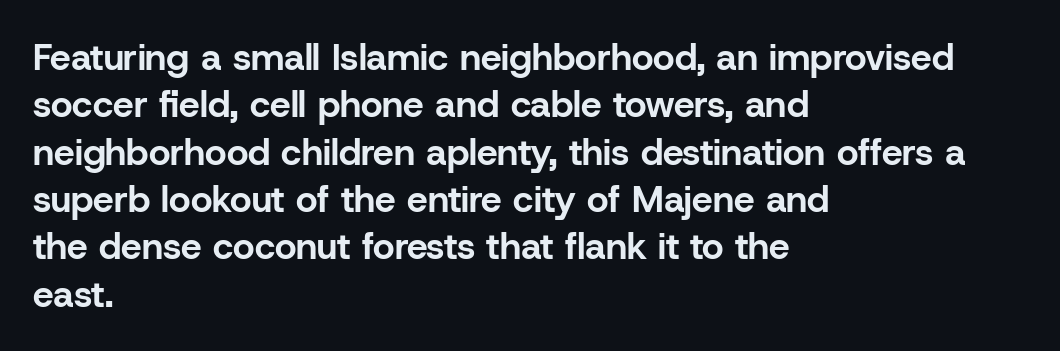
The image shows 37 px bold sans-serif type, upright; set left-aligned, normal line spacing (1.28x), normal letter spacing, not underlined; low stroke contrast and a medium x-height.
